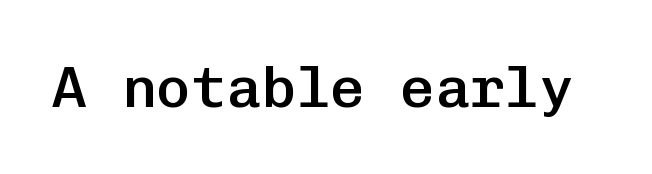
The image shows 58 px semibold sans-serif type, upright, monospaced; set normal letter spacing, not underlined; low stroke contrast and a medium x-height.
